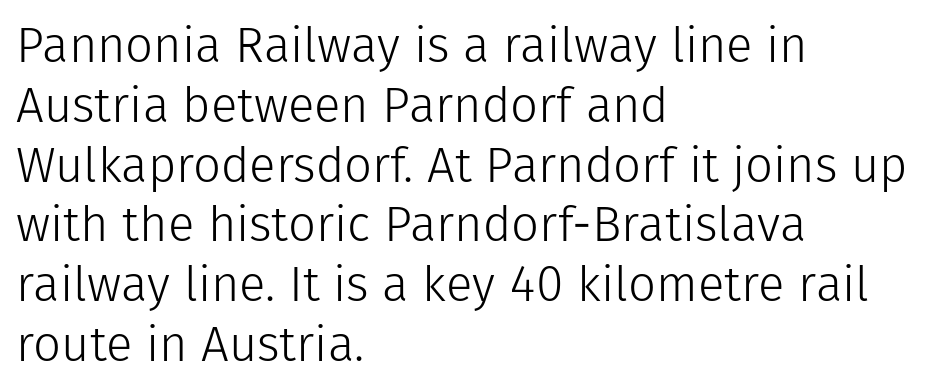
This sample is left-justified, so line endings fall wherever the words run out. Unlike italic type, these characters show no tilt at all. Here the glyphs are tracked normally, forming tight word shapes. A typesetter would call this proportional, since set widths differ per character. You can tell from the bare stems that sans-serif type was used. Just letters on the line, the space beneath them empty.
